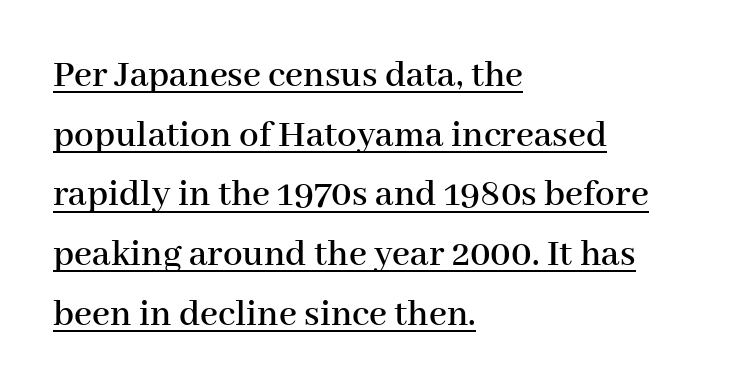
Reading down the column, the eye jumps a familiar distance to each next line. Unlike a clean sans, this face finishes its strokes with serifs. These lines were composed using upright roman letters. The letters sit at their default tracking, neither squeezed nor spread.
